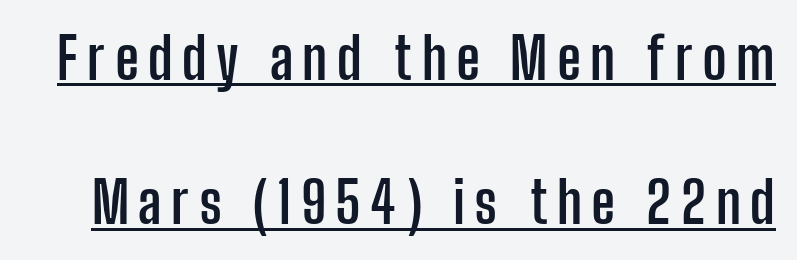
Q: Is the text bold? A: Yes.
Q: Is the text italic (slanted)? A: No, it is upright.
Q: Is the typeface a serif or a sans-serif typeface? A: Sans-serif.
Q: Is the text underlined? A: Yes.
Q: Is the spacing between lines tight, normal or loose? A: Loose.
Q: Width (condensed, normal, or wide)? A: Condensed.
Q: Stroke contrast? A: Low.
Q: x-height? A: Medium.
Q: Monospaced? A: No.
